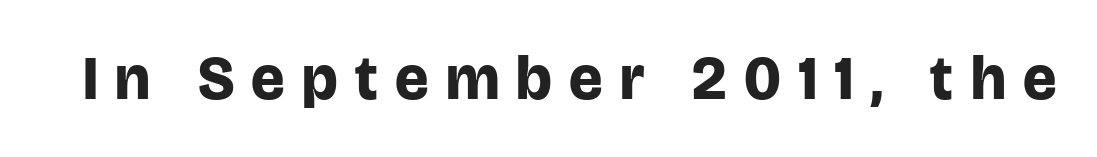
Designer's note — italics off, roman on. A dark, heavy texture on the line: the type is bold. Classification — sans serif. The letters advance in unequal steps, a hallmark of proportional type.
